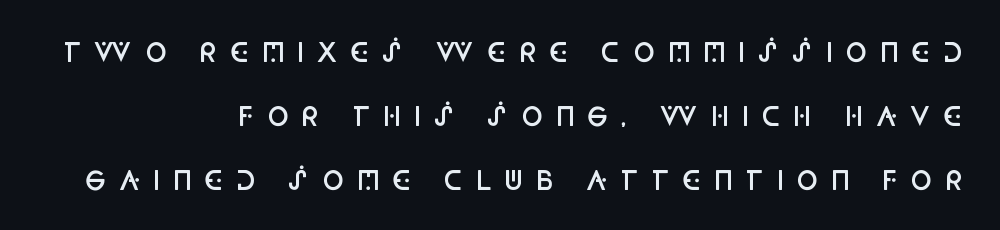
{"italic": "no", "bold": "semi", "underline": "no", "align": "right", "line_spacing": "loose", "line_spacing_ratio": 2.47, "letter_spacing": "wide", "letter_spacing_em": 0.47, "glyph_px": 26}
